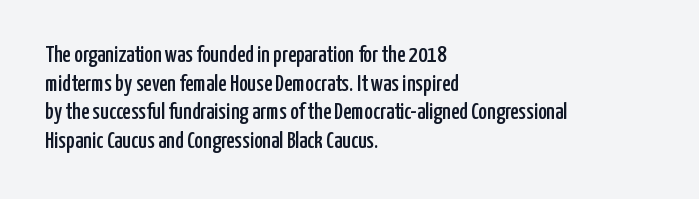
Quick note: not italic, upright. The letters sit at their default tracking, neither squeezed nor spread. The space between consecutive lines is moderate. This sample is left-justified, so line endings fall wherever the words run out. The string is rendered with underlining switched off.
